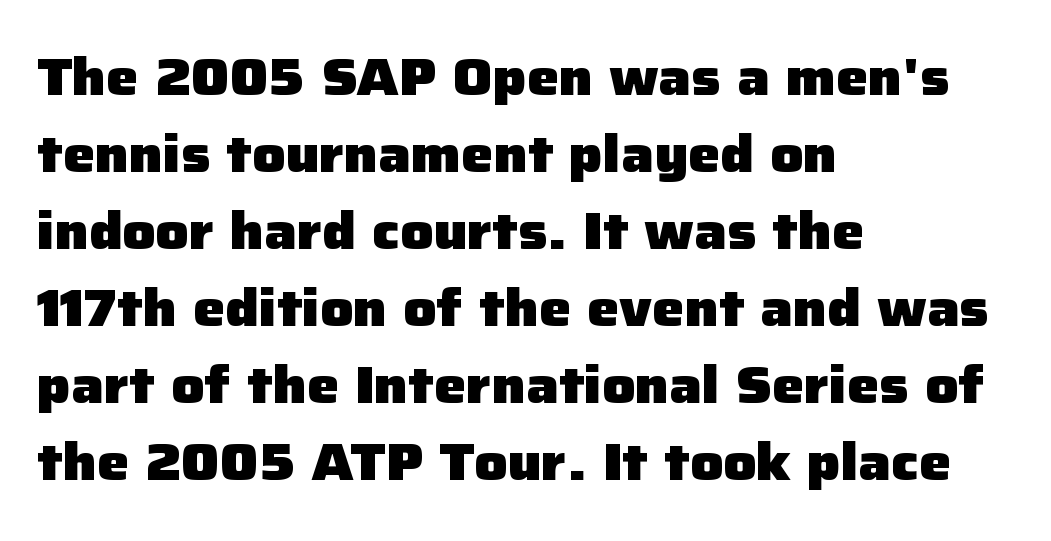
{"serif": "no", "italic": "no", "bold": "yes", "weight": "heavy", "width": "normal", "stroke_contrast": "low", "x_height": "medium", "monospaced": "no", "underline": "no", "align": "left", "line_spacing": "normal", "line_spacing_ratio": 1.51, "letter_spacing": "normal", "letter_spacing_em": 0.0, "glyph_px": 51}
